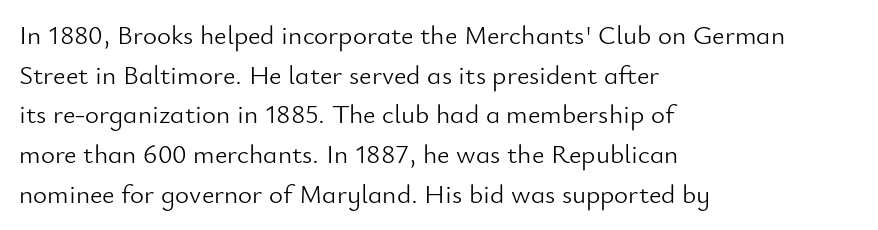
{"italic": "no", "bold": "no", "underline": "no", "align": "left", "line_spacing": "normal", "line_spacing_ratio": 1.47, "letter_spacing": "normal", "letter_spacing_em": 0.0, "glyph_px": 27}
